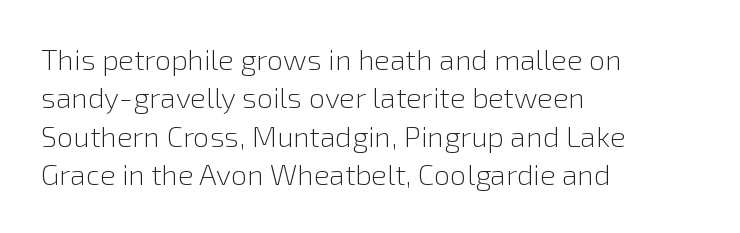
{"serif": "no", "italic": "no", "bold": "no", "weight": "light", "width": "normal", "x_height": "medium", "monospaced": "no", "underline": "no", "align": "left", "line_spacing": "normal", "line_spacing_ratio": 1.32, "letter_spacing": "normal", "letter_spacing_em": 0.0, "glyph_px": 29}
